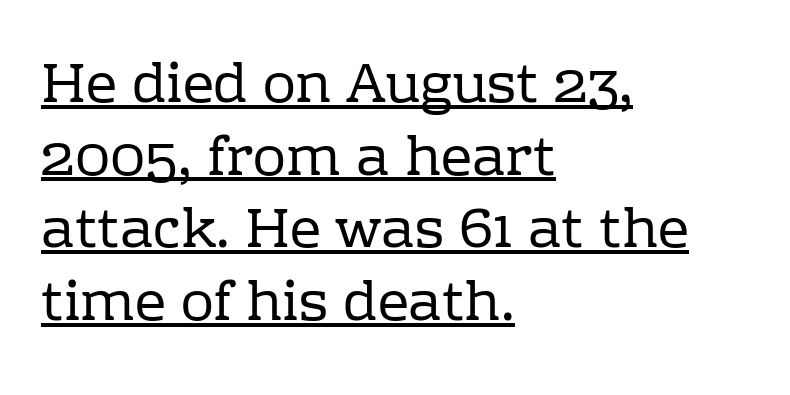
This sample has the flowing, uneven cadence of proportional lettering. The lettering stays uniformly vertical, giving the passage a roman look. Line beginnings align vertically; line endings do not. Inter-character spacing is left at the font's built-in metrics. You can tell from the footed stems that serif type was used.
